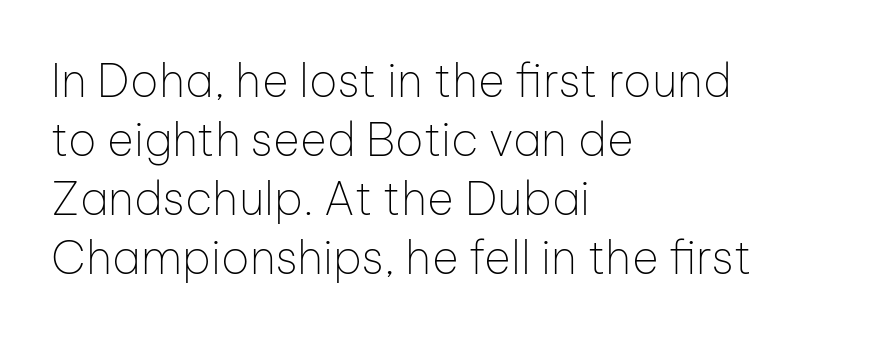
{"serif": "no", "italic": "no", "bold": "no", "weight": "thin", "width": "normal", "stroke_contrast": "low", "x_height": "medium", "monospaced": "no", "underline": "no", "align": "left", "line_spacing": "normal", "line_spacing_ratio": 1.28, "letter_spacing": "normal", "letter_spacing_em": 0.0, "glyph_px": 46}
